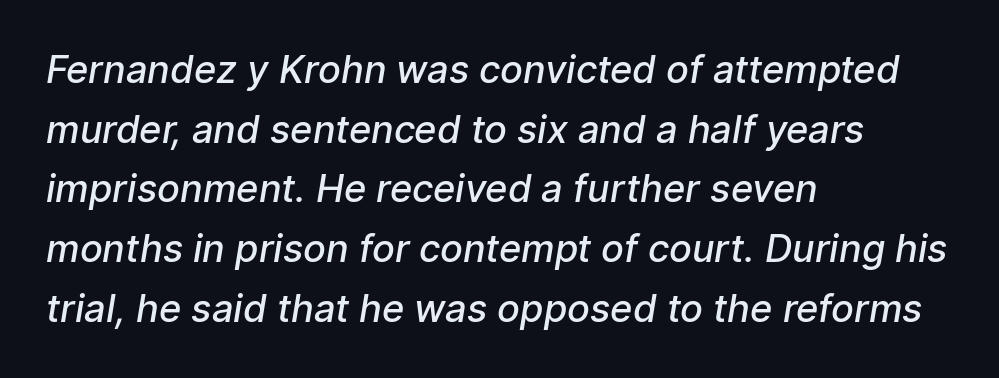
Q: Is the text bold? A: Semi-bold.
Q: Is the typeface a serif or a sans-serif typeface? A: Sans-serif.
Q: Is the text underlined? A: No.
Q: How is the paragraph aligned? A: Left-aligned.
Q: Is the spacing between letters normal or unusually wide? A: Normal.
Q: Is the spacing between lines tight, normal or loose? A: Normal.
Q: Width (condensed, normal, or wide)? A: Normal.
Q: Stroke contrast? A: Low.
Q: x-height? A: Medium.
Q: Monospaced? A: No.
